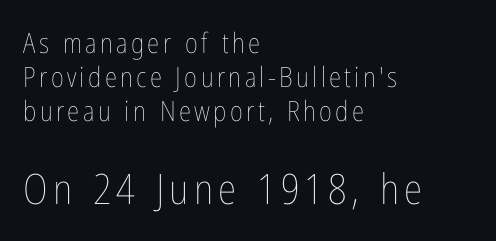
The image shows 42 px thin, condensed type, upright; set left-aligned, line spacing 1.22x, not underlined; the second (bottom) block is 1.5x larger; low stroke contrast and a medium x-height.
